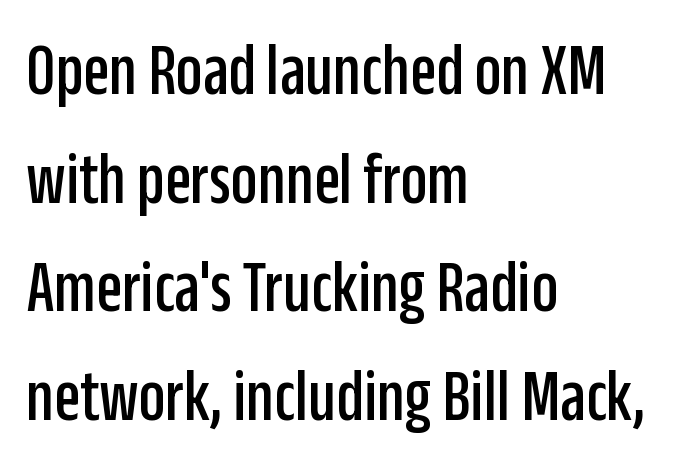
Underlining? Definitely not there. Is the letter spacing exaggerated? No — it looks like the ordinary default. One-word summary of the alignment: left. Rows of type keep a routine distance in the vertical direction. Serif or sans? Sans — the stroke terminals are bare. A roman cut, with each character standing at attention.
